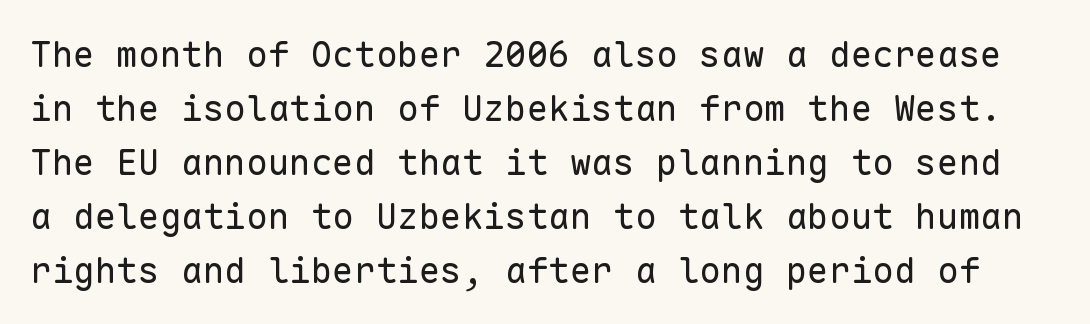
The image shows 36 px regular-weight sans-serif type, upright, monospaced; set normal line spacing (1.5x), normal letter spacing, not underlined; low stroke contrast and a medium x-height.
